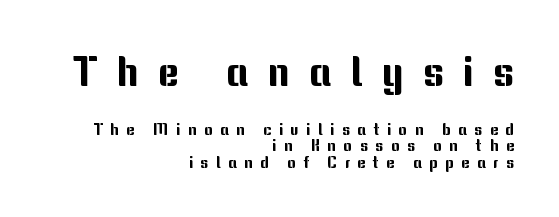
The image shows 41 px sans-serif type, upright; set right-aligned, tight line spacing (1.01x), unusually wide letter spacing (+0.47 em), not underlined; the first (top) block is 2.56x larger; medium stroke contrast and a medium x-height.
